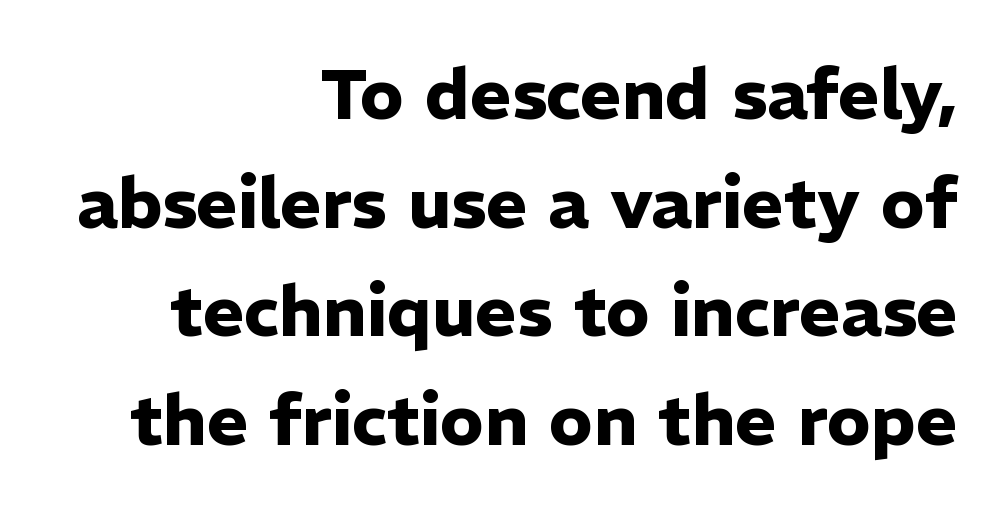
The image shows 71 px heavy sans-serif type, upright; set right-aligned, normal line spacing (1.53x), normal letter spacing, not underlined; low stroke contrast and a medium x-height.
